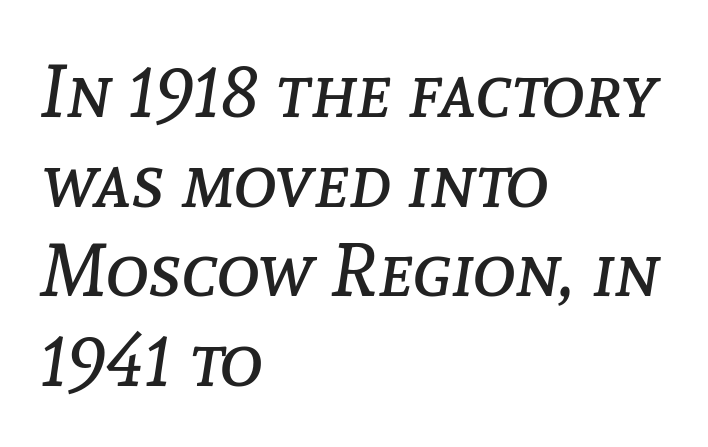
Q: Is the text bold? A: No.
Q: Is the text italic (slanted)? A: Yes, it leans right by about 8 degrees.
Q: Is the text underlined? A: No.
Q: How is the paragraph aligned? A: Left-aligned.
Q: Is the spacing between letters normal or unusually wide? A: Normal.
Q: Width (condensed, normal, or wide)? A: Normal.
Q: Stroke contrast? A: Low.
Q: x-height? A: Medium.
Q: Monospaced? A: No.
